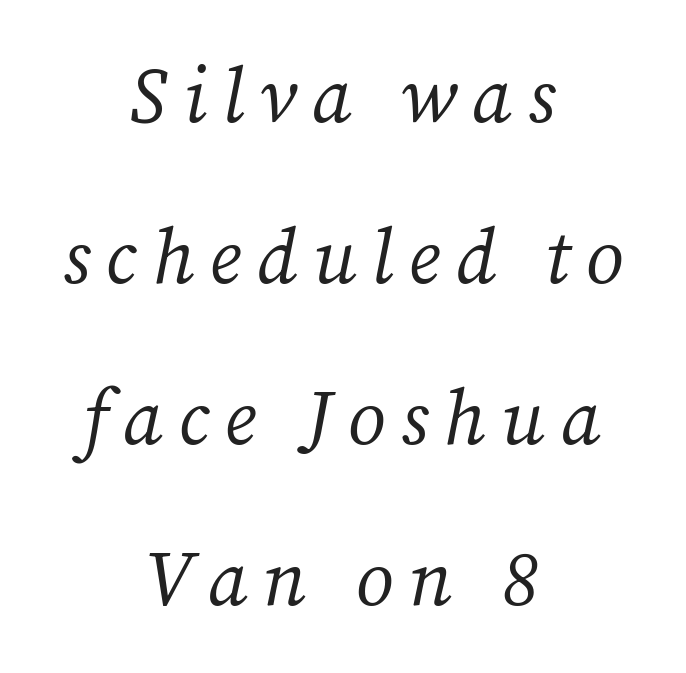
Q: Is the text bold? A: No.
Q: Is the text italic (slanted)? A: Yes, it leans right by about 12 degrees.
Q: Is the typeface a serif or a sans-serif typeface? A: Serif.
Q: Is the text underlined? A: No.
Q: How is the paragraph aligned? A: Centered.
Q: Is the spacing between letters normal or unusually wide? A: Unusually wide.
Q: Is the spacing between lines tight, normal or loose? A: Loose.
Q: Width (condensed, normal, or wide)? A: Normal.
Q: Stroke contrast? A: Medium.
Q: x-height? A: Medium.
Q: Monospaced? A: No.
